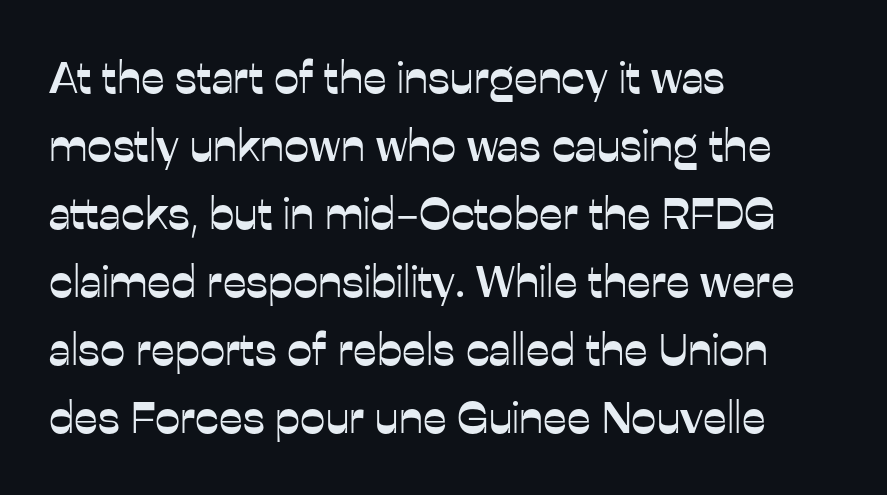
Horizontally, the lines are justified to the leading edge only. Words float on clear page, feet unadorned. You could not count columns in this text — the font is proportionally spaced. The lettering holds an erect, upright posture throughout.
